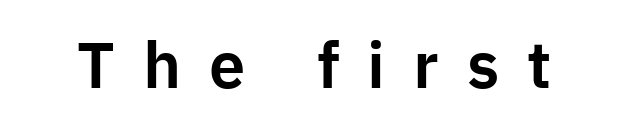
Q: Is the text italic (slanted)? A: No, it is upright.
Q: Is the typeface a serif or a sans-serif typeface? A: Sans-serif.
Q: Is the text underlined? A: No.
Q: Is the spacing between letters normal or unusually wide? A: Unusually wide.
Q: Width (condensed, normal, or wide)? A: Normal.
Q: Stroke contrast? A: Low.
Q: x-height? A: Medium.
Q: Monospaced? A: No.
